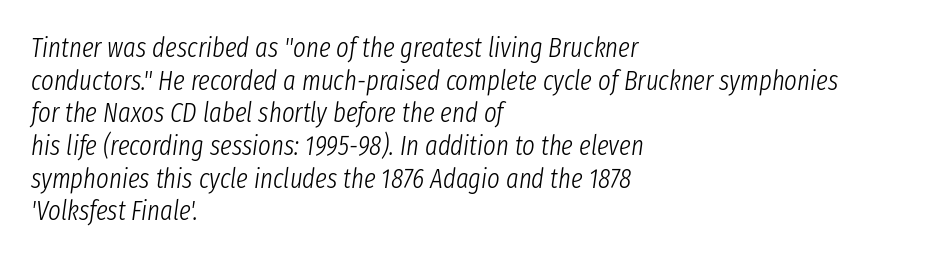
Q: Is the text bold? A: No.
Q: Is the text italic (slanted)? A: Yes, it leans right by about 8 degrees.
Q: Is the text underlined? A: No.
Q: How is the paragraph aligned? A: Left-aligned.
Q: Is the spacing between letters normal or unusually wide? A: Normal.
